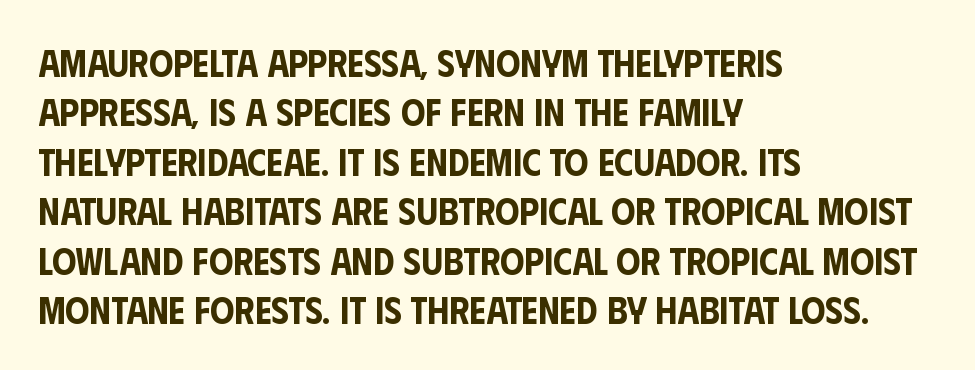
This rendering uses left alignment, leaving the right contour irregular. Tall strokes in this sample are plumb rather than angled. The zone under the glyphs is completely vacant. The text was rendered using a sans face with plain stroke endings. Is this a fixed-width face? No — the glyphs have proportional, varying widths.
